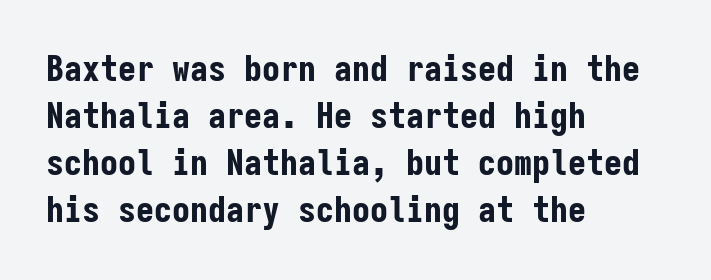
Short and long lines alike share a common starting point at left. Note: no serifs on the glyphs. Summary of weight: heavy, a full bold. The specimen reads as upright at a glance.
